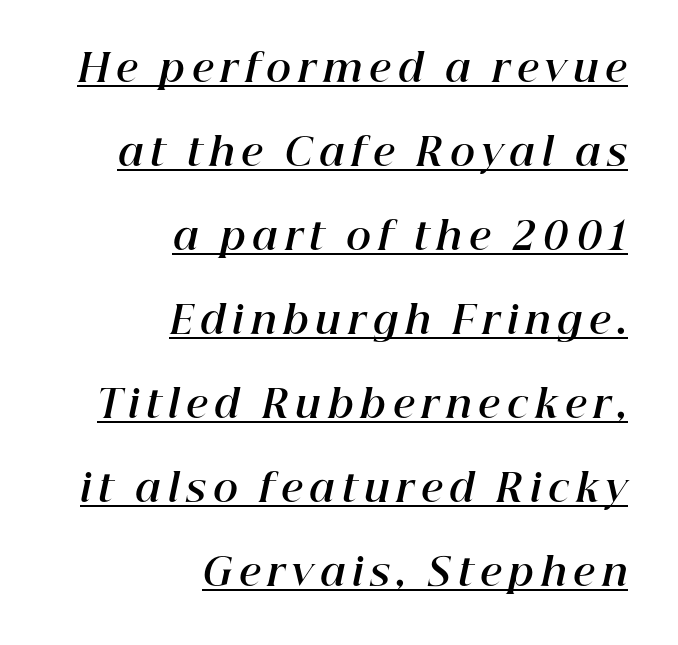
The lettering tilts uniformly, giving the passage an italic look. The characters look thick and weighty, a clear bold. Short and long lines alike share a common ending point at right. Leading is clearly above the norm, producing a sparse column. Does a line run under the words? Yes, clearly.
